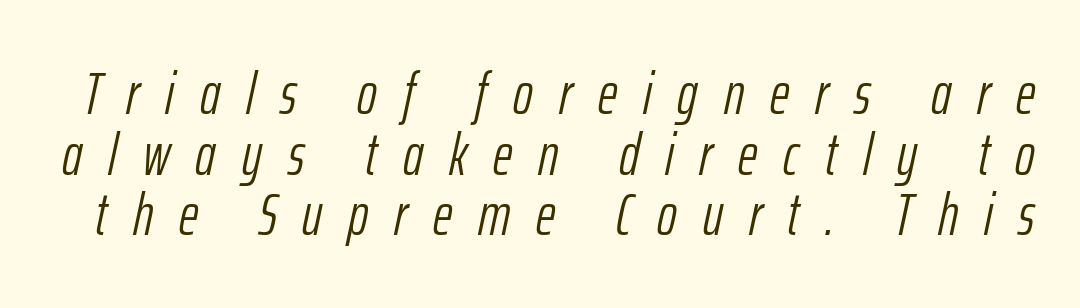
Q: Is the text bold? A: No.
Q: Is the text italic (slanted)? A: Yes, it leans right by about 12 degrees.
Q: Is the text underlined? A: No.
Q: Is the spacing between letters normal or unusually wide? A: Unusually wide.
Q: Is the spacing between lines tight, normal or loose? A: Tight.
Q: Width (condensed, normal, or wide)? A: Condensed.
Q: Stroke contrast? A: Low.
Q: x-height? A: Medium.
Q: Monospaced? A: No.
